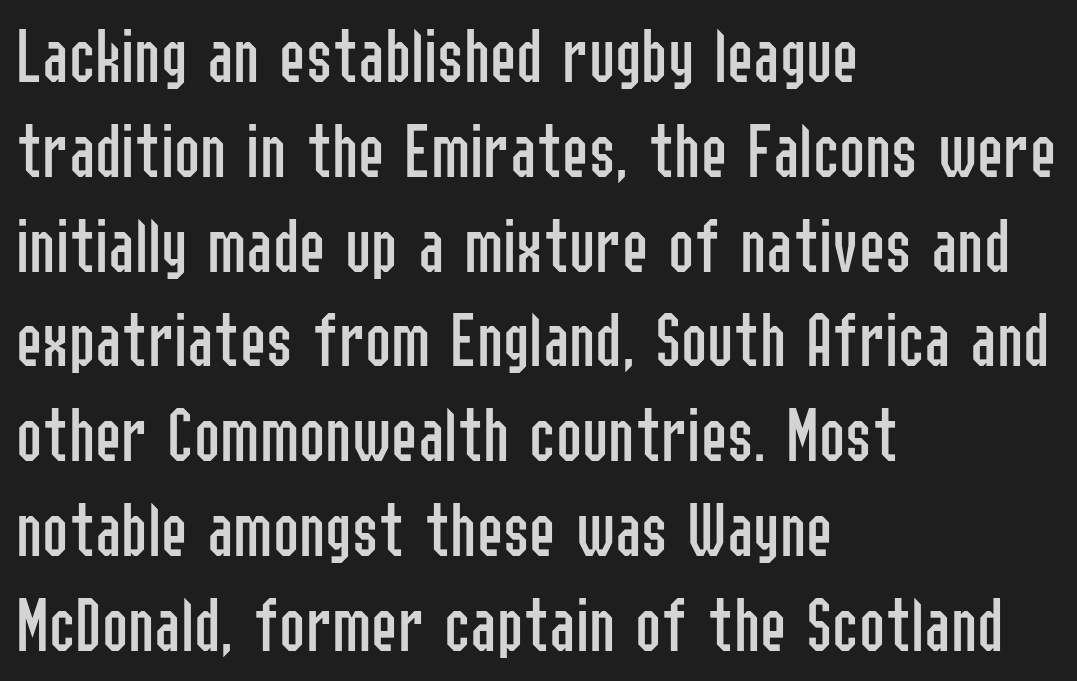
The image shows 79 px regular-weight, condensed sans-serif type, upright; set left-aligned, line spacing 1.2x, normal letter spacing, not underlined; low stroke contrast and a medium x-height.
